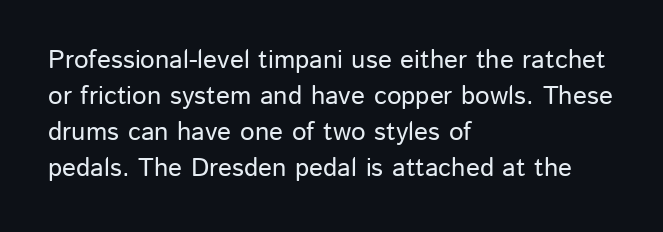
The image shows 26 px text type, upright; set left-aligned, normal line spacing (1.39x), normal letter spacing, not underlined.
